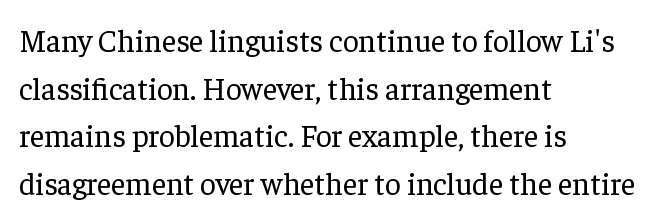
Q: Is the text bold? A: No.
Q: Is the text italic (slanted)? A: No, it is upright.
Q: Is the typeface a serif or a sans-serif typeface? A: Serif.
Q: Is the text underlined? A: No.
Q: How is the paragraph aligned? A: Left-aligned.
Q: Is the spacing between letters normal or unusually wide? A: Normal.
Q: Is the spacing between lines tight, normal or loose? A: Normal.
Q: Width (condensed, normal, or wide)? A: Normal.
Q: Stroke contrast? A: Low.
Q: x-height? A: Medium.
Q: Monospaced? A: No.
